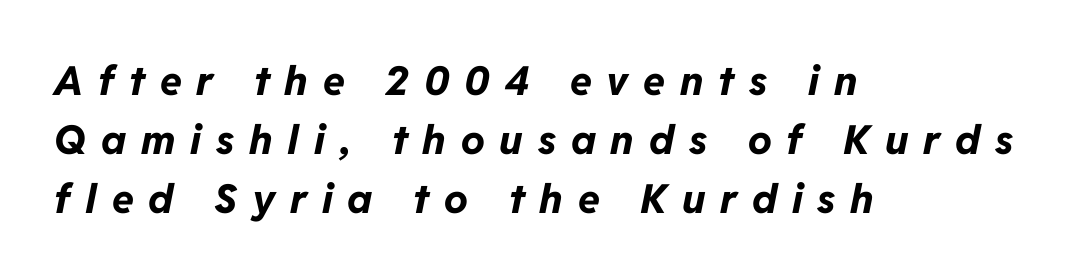
{"italic": "yes", "lean": "right", "slant_degrees": 11, "bold": "yes", "weight": "bold", "width": "normal", "stroke_contrast": "low", "x_height": "medium", "monospaced": "no", "underline": "no", "align": "left", "line_spacing": "normal", "line_spacing_ratio": 1.47, "letter_spacing": "wide", "letter_spacing_em": 0.37, "glyph_px": 40}
